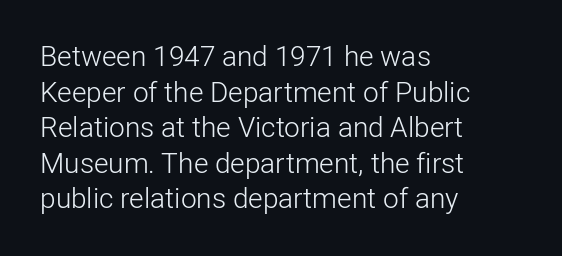
Q: Is the text bold? A: No.
Q: Is the text italic (slanted)? A: No, it is upright.
Q: Is the typeface a serif or a sans-serif typeface? A: Sans-serif.
Q: Is the text underlined? A: No.
Q: How is the paragraph aligned? A: Left-aligned.
Q: Is the spacing between letters normal or unusually wide? A: Normal.
Q: Is the spacing between lines tight, normal or loose? A: Normal.
Q: Width (condensed, normal, or wide)? A: Normal.
Q: Stroke contrast? A: Low.
Q: x-height? A: Medium.
Q: Monospaced? A: No.
